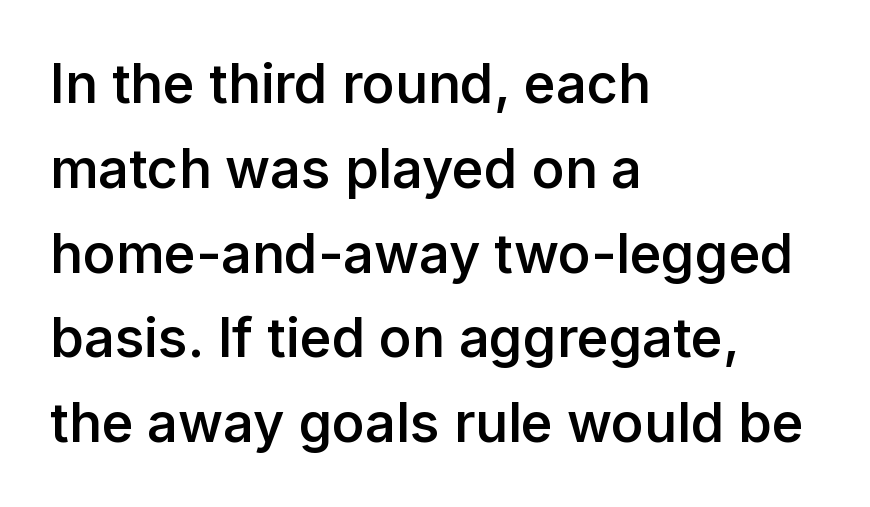
{"serif": "no", "italic": "no", "bold": "semi", "weight": "semibold", "width": "normal", "stroke_contrast": "low", "x_height": "medium", "monospaced": "no", "underline": "no", "align": "left", "line_spacing": "normal", "line_spacing_ratio": 1.57, "letter_spacing": "normal", "letter_spacing_em": 0.0, "glyph_px": 54}
